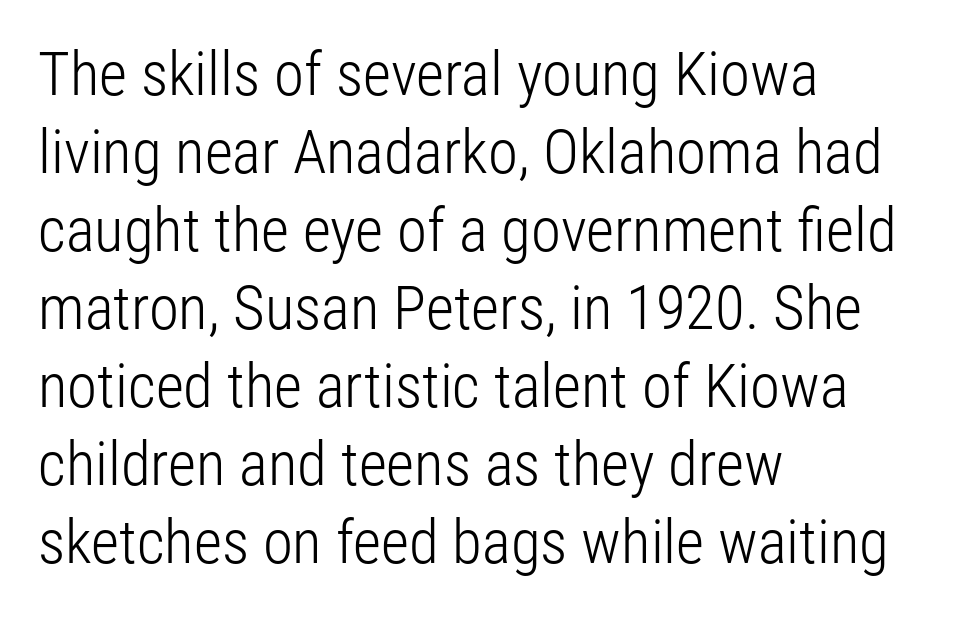
Upright lettering throughout. The typeface chosen for these lines omits serifs. The weight would be labelled regular, book, light, or lighter still. The face used here is proportionally spaced, like ordinary book or web type.
